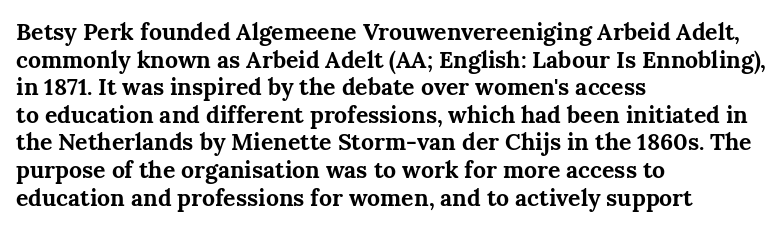
The letters stand upright; this is a roman face. Each word holds together tightly as a unit, with standard inter-letter gaps. Underline: absent. Notice how thick the strokes are: this is what a full bold looks like. The setting favours the left margin, as ordinary paragraphs usually do.
